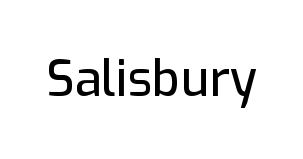
The image shows 49 px sans-serif type, upright; set normal letter spacing, not underlined; low stroke contrast and a medium x-height.
